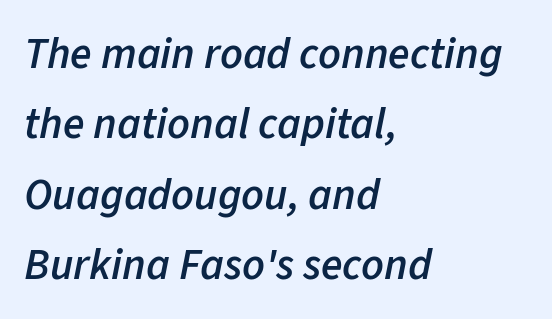
The rows are spaced the way most documents space them. Unmarked baselines from the first word to the last. Italic? Definitely — the glyphs are oblique. Caption: semibold face, moderately heavy strokes. Between one letter and the next there's only the usual sliver of space. The compositor pushed each line to the left boundary.
